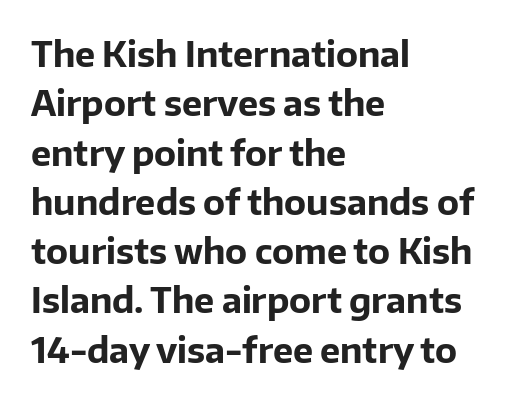
Q: Is the text bold? A: Yes.
Q: Is the text italic (slanted)? A: No, it is upright.
Q: Is the typeface a serif or a sans-serif typeface? A: Sans-serif.
Q: Is the text underlined? A: No.
Q: How is the paragraph aligned? A: Left-aligned.
Q: Is the spacing between letters normal or unusually wide? A: Normal.
Q: Is the spacing between lines tight, normal or loose? A: Normal.
Q: Width (condensed, normal, or wide)? A: Normal.
Q: Stroke contrast? A: Low.
Q: x-height? A: Medium.
Q: Monospaced? A: No.
